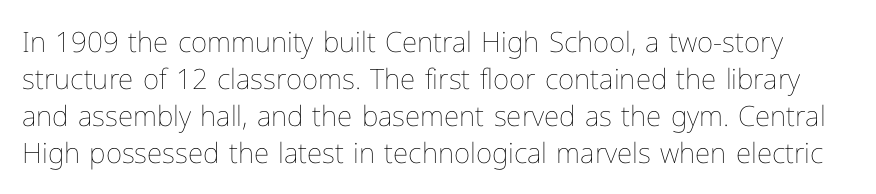
The strokes are not fattened; the text isn't bold. Horizontal bands of white between lines are of average thickness. Clear beneath every line of the passage. The rendering uses natural spacing where letterforms have individual widths. Posture: straight, roman, zero tilt. The gaps between neighbouring characters are ordinary and unremarkable.
